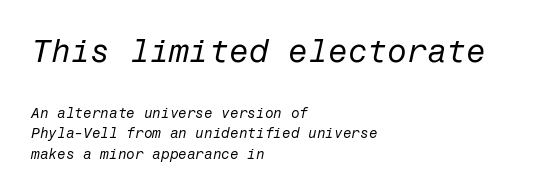
Q: Is the text bold? A: No.
Q: Is the text italic (slanted)? A: Yes, it leans right by about 12 degrees.
Q: Is the text underlined? A: No.
Q: How is the paragraph aligned? A: Left-aligned.
Q: Is the spacing between letters normal or unusually wide? A: Normal.
Q: Is the spacing between lines tight, normal or loose? A: Normal.
Q: Which block of text is set in a larger size, the first (top) or the second (bottom)? A: The first (top) one.
Q: Width (condensed, normal, or wide)? A: Normal.
Q: Stroke contrast? A: Low.
Q: x-height? A: Medium.
